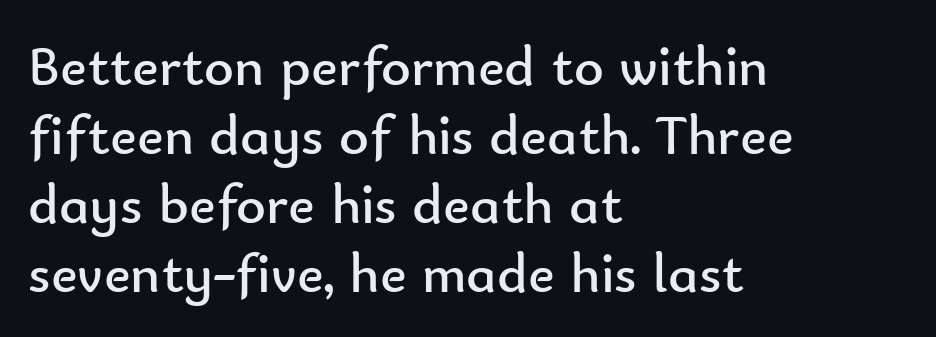
There is no visible air inserted between adjacent glyphs. Teacher's note: observe the even left margin — that is flush-left alignment. Think of a printed novel: that variable character pitch is what you see here. A light-to-regular cut is what we see here. Letterform terminals end flat and unadorned throughout the passage. The typography opts for an upright posture over an oblique one.
